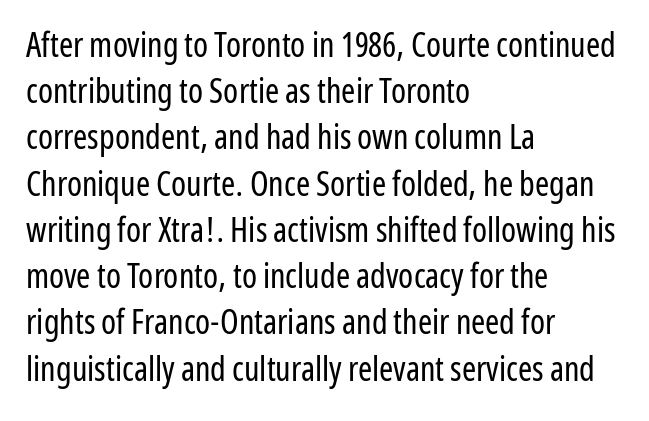
Q: Is the text bold? A: No.
Q: Is the text italic (slanted)? A: No, it is upright.
Q: Is the typeface a serif or a sans-serif typeface? A: Sans-serif.
Q: Is the text underlined? A: No.
Q: How is the paragraph aligned? A: Left-aligned.
Q: Is the spacing between letters normal or unusually wide? A: Normal.
Q: Is the spacing between lines tight, normal or loose? A: Normal.
Q: Width (condensed, normal, or wide)? A: Condensed.
Q: Stroke contrast? A: Low.
Q: x-height? A: Medium.
Q: Monospaced? A: No.
